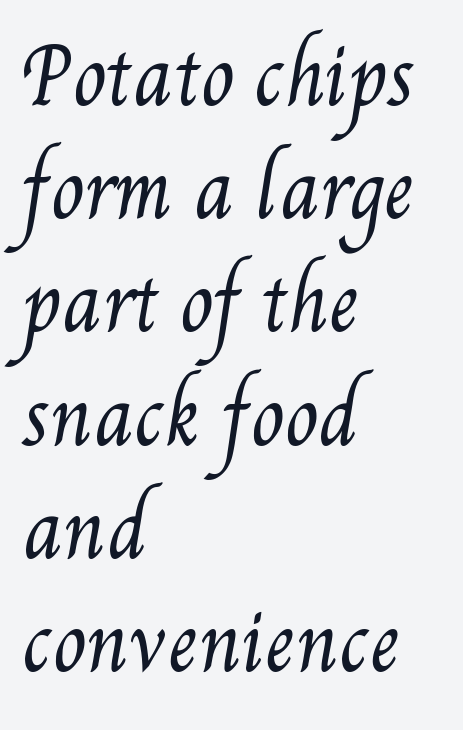
The zone under the glyphs is completely vacant. The letters advance in unequal steps, a hallmark of proportional type. No heavy texture on the line: the type isn't bold. Does extra space separate the letters? No, they use regular spacing.
